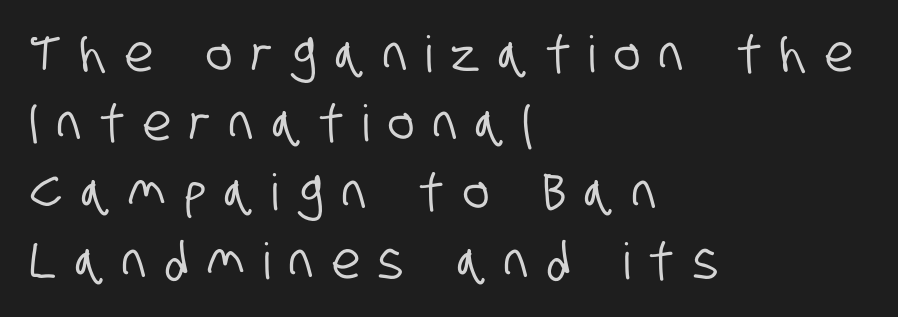
Line beginnings align vertically; line endings do not. Is there much room between lines? A standard amount, neither cramped nor airy. Classification — sans serif. You could not count columns in this text — the font is proportionally spaced. Rule under the text: the space is simply empty. The gaps between neighbouring characters are conspicuously large.
